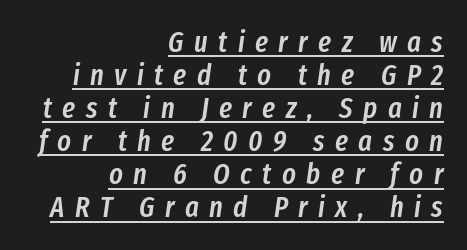
The image shows 29 px semibold, condensed type, italic (leaning right); set right-aligned, tight line spacing (1.14x), unusually wide letter spacing (+0.36 em), underlined; low stroke contrast and a medium x-height.
